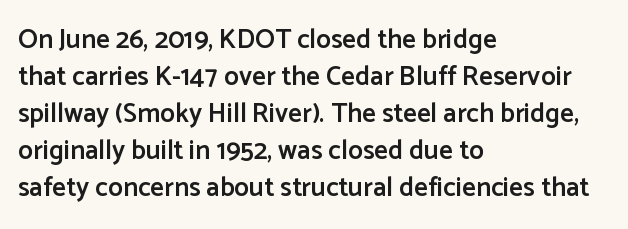
The image shows 27 px text type, upright; set left-aligned, normal line spacing (1.37x), normal letter spacing, not underlined.
